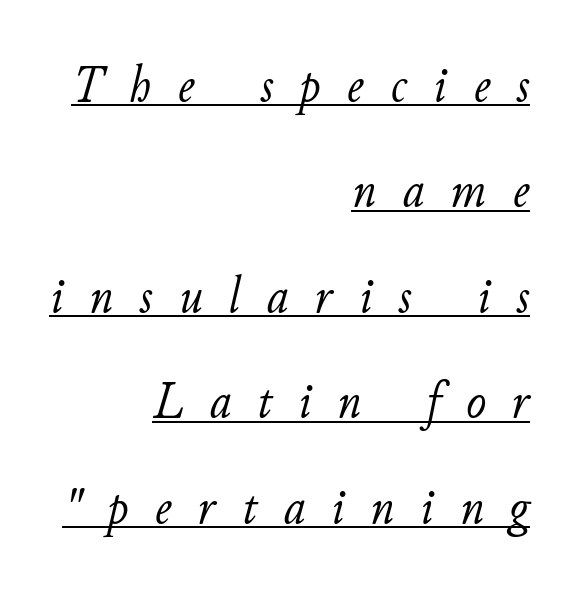
Q: Is the text bold? A: No.
Q: Is the text italic (slanted)? A: Yes, it leans right by about 11 degrees.
Q: Is the text underlined? A: Yes.
Q: How is the paragraph aligned? A: Right-aligned.
Q: Is the spacing between letters normal or unusually wide? A: Unusually wide.
Q: Is the spacing between lines tight, normal or loose? A: Loose.
Q: Width (condensed, normal, or wide)? A: Normal.
Q: Stroke contrast? A: Low.
Q: x-height? A: Small.
Q: Monospaced? A: No.
